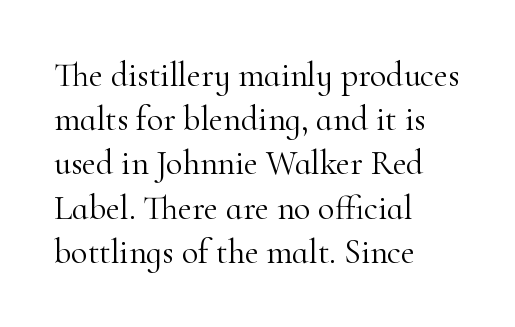
Counters stay open thanks to moderate or lighter strokes. Here the glyphs are tracked normally, forming tight word shapes. A typesetter would call this leading conventional body-copy spacing. Think of a printed novel: that variable character pitch is what you see here.
